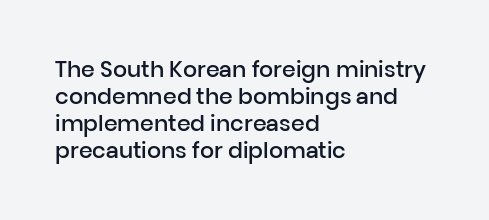
The gap between lines stays unmarked. Casual observation: everything's shoved over to the left. The glyphs have the mass of a demibold cut, below bold. The lettering stays uniformly vertical, giving the passage a roman look. Honestly, the letter spacing is just normal — you wouldn't notice it.
